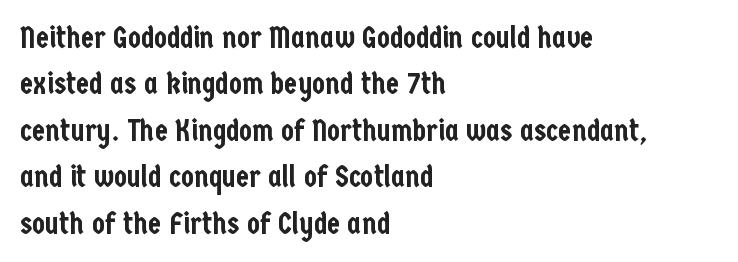
The image shows 30 px condensed sans-serif type, upright; set left-aligned, normal line spacing (1.55x), normal letter spacing, not underlined; low stroke contrast and a medium x-height.
